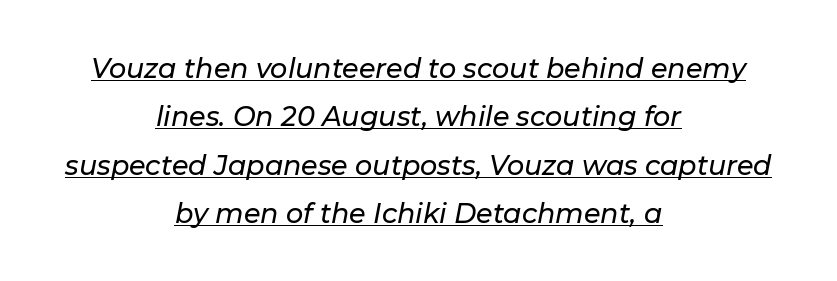
Q: Is the text italic (slanted)? A: Yes, it leans right by about 11 degrees.
Q: Is the text underlined? A: Yes.
Q: How is the paragraph aligned? A: Centered.
Q: Is the spacing between letters normal or unusually wide? A: Normal.
